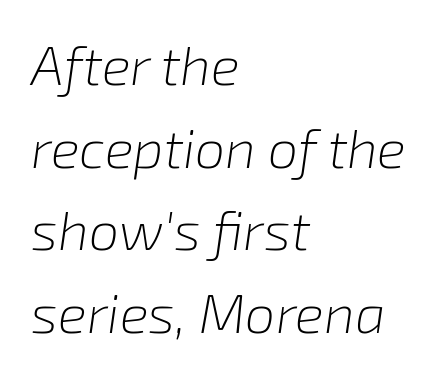
{"italic": "yes", "lean": "right", "slant_degrees": 8, "bold": "no", "weight": "light", "width": "normal", "stroke_contrast": "low", "x_height": "medium", "monospaced": "no", "underline": "no", "align": "left", "line_spacing": "normal", "line_spacing_ratio": 1.53, "letter_spacing": "normal", "letter_spacing_em": 0.0, "glyph_px": 54}
